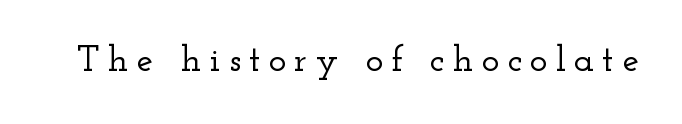
Q: Is the text italic (slanted)? A: No, it is upright.
Q: Is the typeface a serif or a sans-serif typeface? A: Serif.
Q: Is the text underlined? A: No.
Q: Is the spacing between letters normal or unusually wide? A: Unusually wide.
Q: Width (condensed, normal, or wide)? A: Wide.
Q: Stroke contrast? A: Low.
Q: x-height? A: Small.
Q: Monospaced? A: No.
